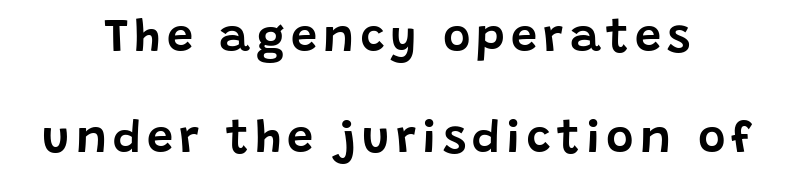
The image shows 47 px sans-serif type, upright; set centered, loose line spacing (2.15x), not underlined; low stroke contrast and a large x-height.
